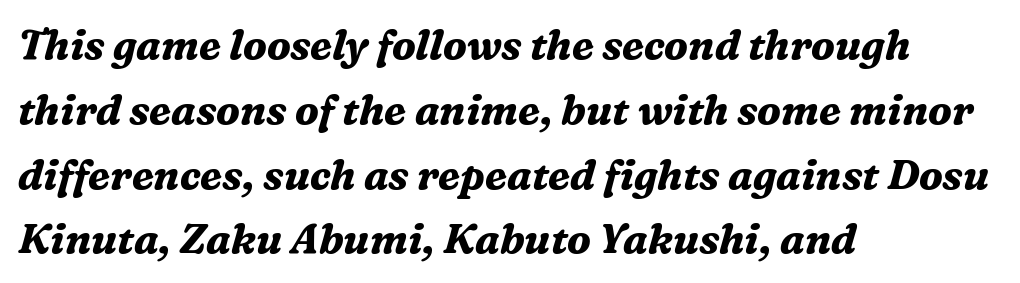
The image shows 41 px bold serif type, italic (leaning right); set left-aligned, normal line spacing (1.58x), normal letter spacing, not underlined; medium stroke contrast and a medium x-height.
